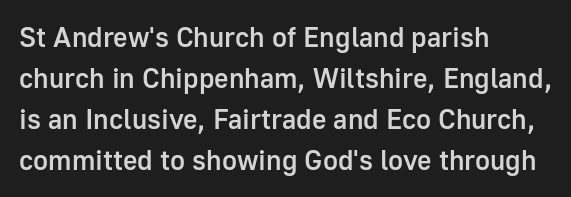
{"serif": "no", "italic": "no", "bold": "semi", "weight": "semibold", "width": "normal", "stroke_contrast": "low", "x_height": "medium", "monospaced": "no", "underline": "no", "align": "left", "line_spacing": "normal", "line_spacing_ratio": 1.47, "letter_spacing": "normal", "letter_spacing_em": 0.0, "glyph_px": 28}
